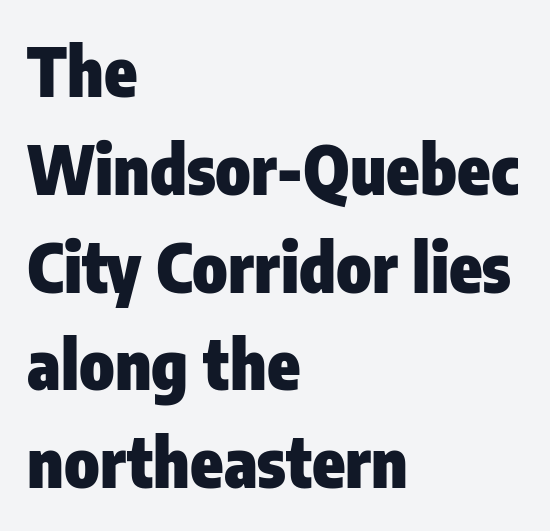
The image shows 67 px heavy, condensed sans-serif type, upright; set left-aligned, normal line spacing (1.46x), normal letter spacing, not underlined; low stroke contrast and a medium x-height.
